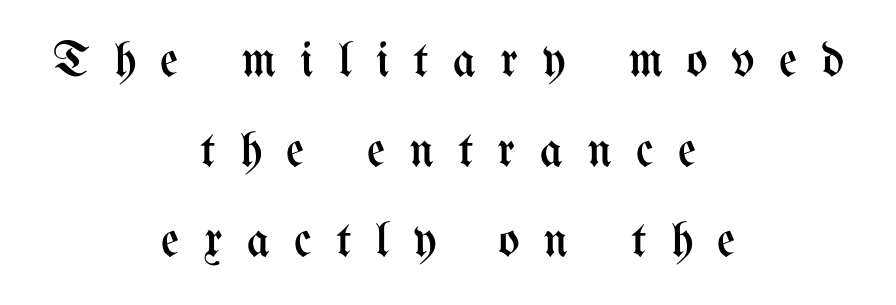
The passage shown is not underscored anywhere. A quiet, ordinary-to-light weight characterises the typeface. A student would call this center alignment; a typographer would say set centered. The rendering uses natural spacing where letterforms have individual widths.
